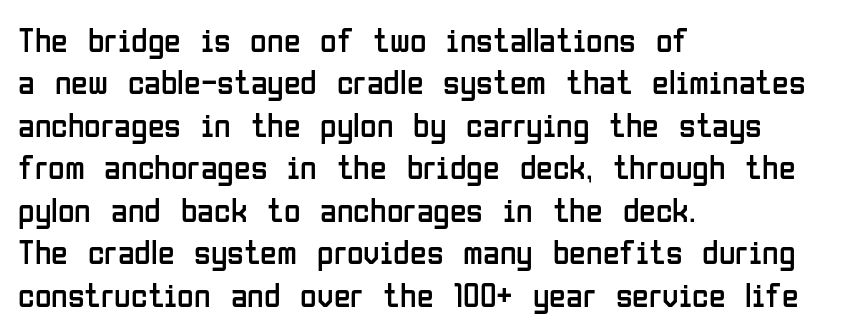
Look at the bottom of the vertical strokes: they stop flat, with no serifs. The letterforms sit shoulder to shoulder at normal distance. How would I describe the line gaps? Plain and ordinary. The letters advance in unequal steps, a hallmark of proportional type. Just letters on the line, the space beneath them empty.
